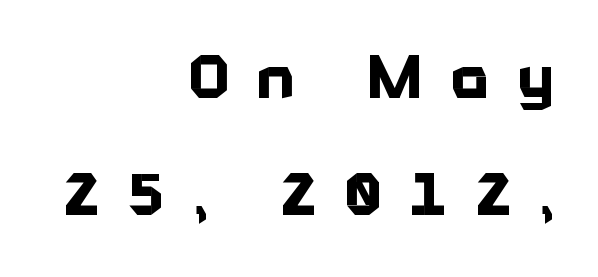
{"serif": "no", "italic": "no", "bold": "yes", "weight": "bold", "width": "normal", "stroke_contrast": "low", "x_height": "medium", "monospaced": "no", "underline": "no", "align": "right", "line_spacing": "loose", "line_spacing_ratio": 1.95, "letter_spacing": "wide", "letter_spacing_em": 0.48, "glyph_px": 60}
